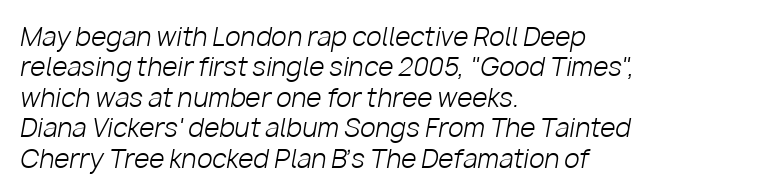
{"italic": "yes", "lean": "right", "slant_degrees": 10, "bold": "no", "underline": "no", "align": "left", "line_spacing_ratio": 1.22, "letter_spacing": "normal", "letter_spacing_em": 0.0, "glyph_px": 25}
